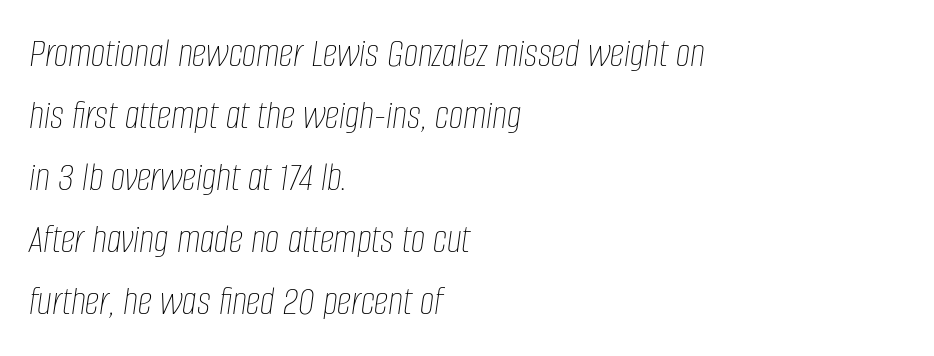
The image shows 41 px thin, condensed type, italic (leaning right); set left-aligned, normal line spacing (1.51x), normal letter spacing, not underlined; low stroke contrast and a large x-height.
